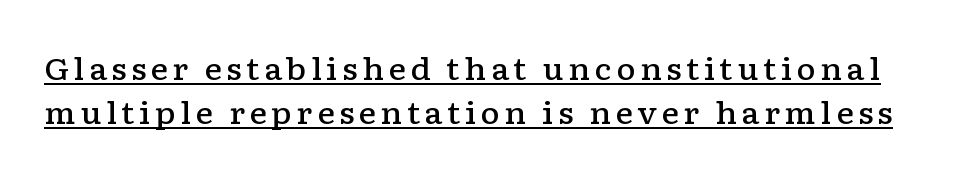
{"serif": "yes", "italic": "no", "bold": "semi", "weight": "semibold", "width": "wide", "stroke_contrast": "low", "x_height": "medium", "monospaced": "no", "underline": "yes", "line_spacing": "normal", "line_spacing_ratio": 1.47, "glyph_px": 30}
